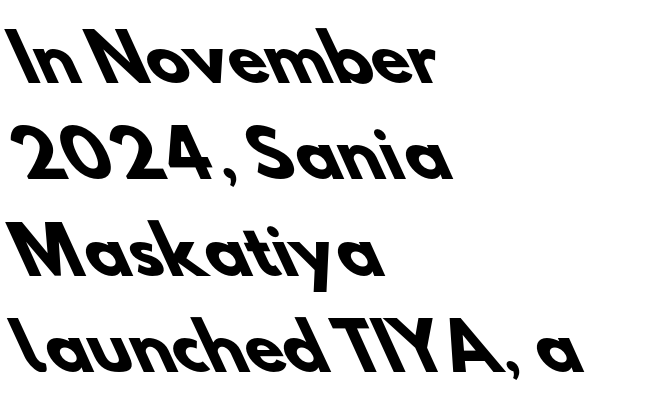
The letters advance in unequal steps, a hallmark of proportional type. Typographic density is high because the face is bold. Letter spacing: default. Only glyphs here, with clear space below each row. The lines are quadded left. Does the type have serifs? No, each stem ends abruptly.
